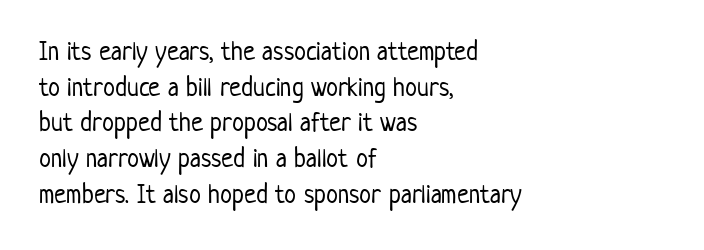
{"italic": "no", "bold": "no", "underline": "no", "align": "left", "line_spacing": "normal", "line_spacing_ratio": 1.32, "letter_spacing": "normal", "letter_spacing_em": 0.0, "glyph_px": 27}
